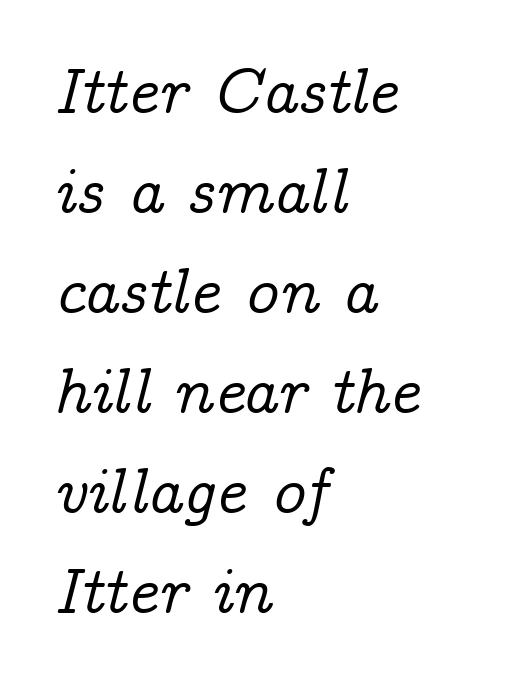
The image shows 65 px serif type, italic (leaning right); set left-aligned, normal line spacing (1.54x), normal letter spacing, not underlined; low stroke contrast and a medium x-height.
